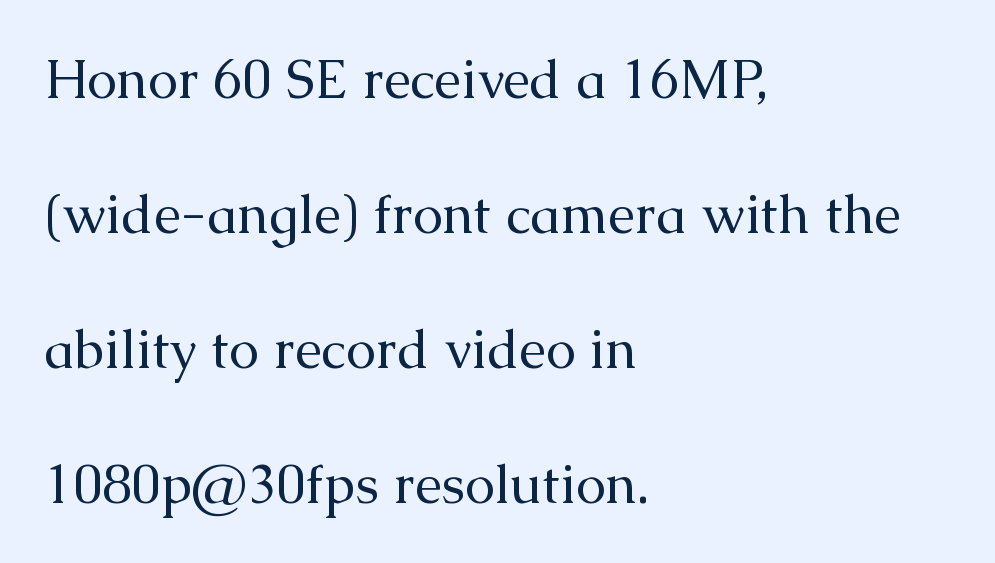
{"serif": "yes", "italic": "no", "bold": "no", "weight": "regular", "width": "normal", "stroke_contrast": "medium", "x_height": "medium", "monospaced": "no", "underline": "no", "align": "left", "line_spacing": "loose", "line_spacing_ratio": 2.5, "letter_spacing": "normal", "letter_spacing_em": 0.0, "glyph_px": 54}
